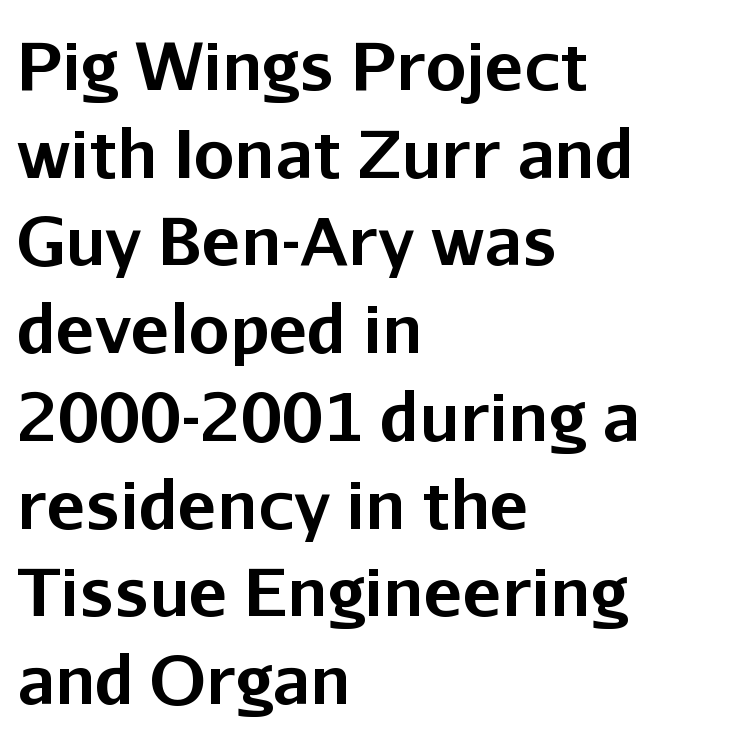
The rendering uses a moderate line-height, typical for paragraphs. Descender tails drop into unmarked territory. Posture: straight, roman, zero tilt. The rendering uses a bold face; every stroke is thick and dark. Casual observation: everything's shoved over to the left. Look at the tracking — it's just the regular setting, nothing added.
